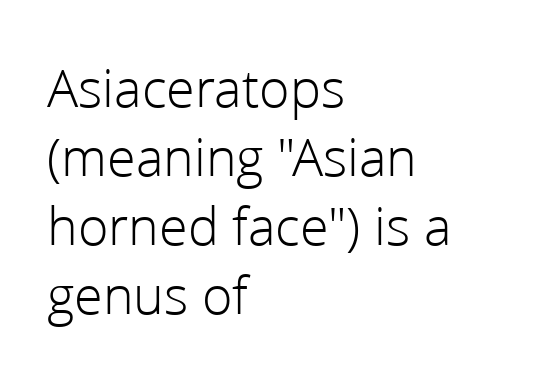
Students, note that the glyphs here touch the page at normal intervals. Each stroke keeps to a modest, everyday thickness or less. Character widths vary here, with narrow letters taking less room than wide ones. Unlike italic type, these characters show no tilt at all.
